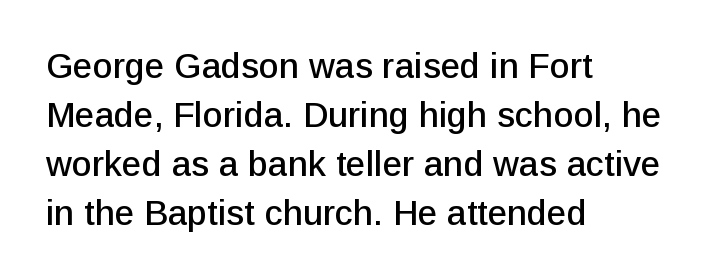
Nope, not italic — everything's standing straight. In terms of leading, this rendering sits right in the middle. Lines of text with bare space underneath. Each letter's strokes conclude bluntly, with no projecting serifs. Casual observation: everything's shoved over to the left. Character widths vary here, with narrow letters taking less room than wide ones.
